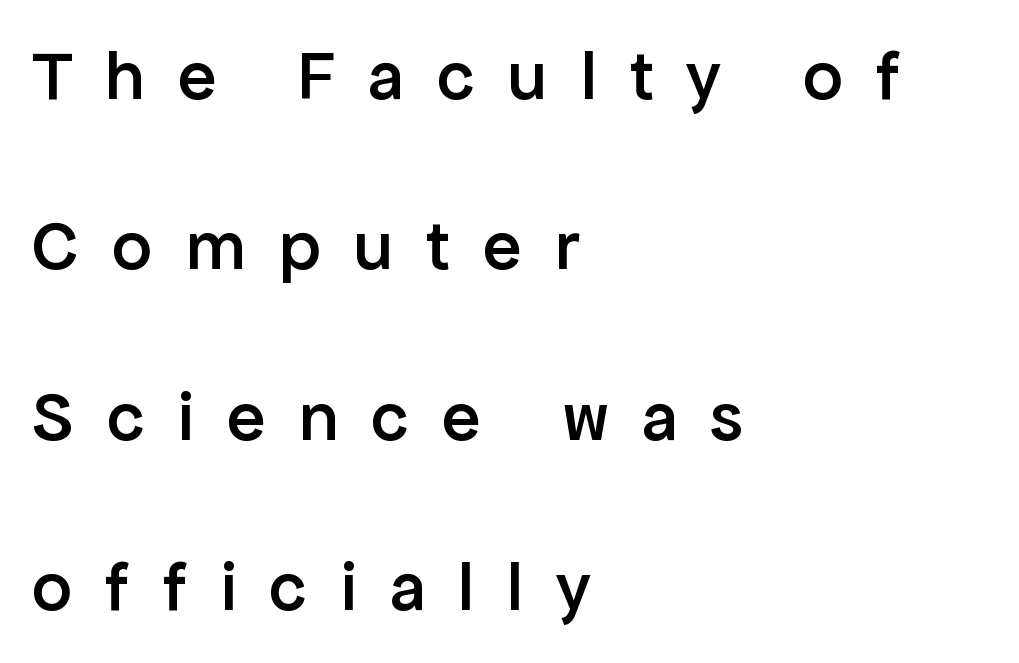
Firm but not heavy-handed strokes: this text is semibold. Compared with a centered layout, this one pins lines to the left instead. Are there feet on the stems? There aren't — it's a sans. The tracking jumps out immediately: characters are airy and widely separated. The typography opts for an upright posture over an oblique one.
